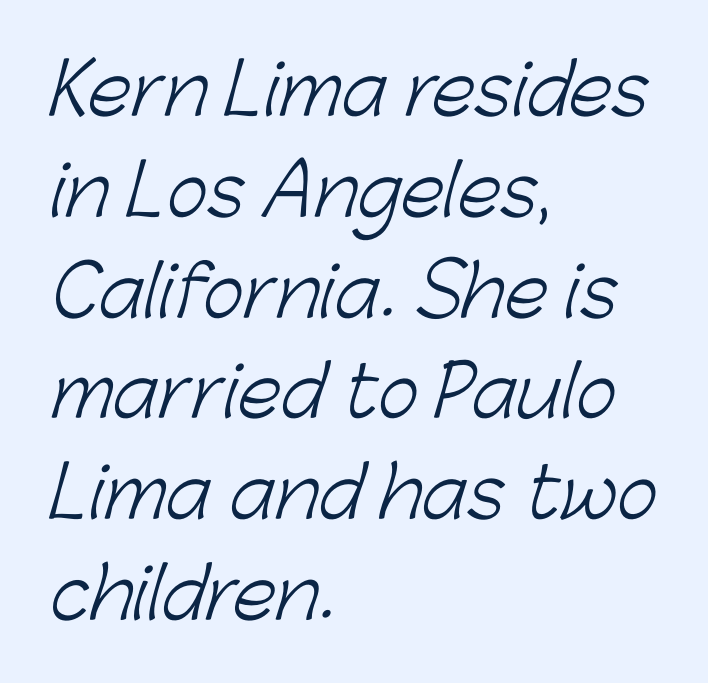
The image shows 70 px light sans-serif type; set left-aligned, normal line spacing (1.44x), normal letter spacing, not underlined; low stroke contrast and a medium x-height.
